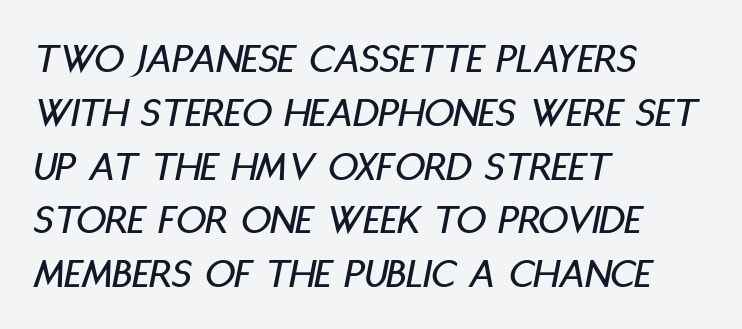
Q: Is the text italic (slanted)? A: Yes, it leans right by about 11 degrees.
Q: Is the text underlined? A: No.
Q: How is the paragraph aligned? A: Left-aligned.
Q: Is the spacing between letters normal or unusually wide? A: Normal.
Q: Is the spacing between lines tight, normal or loose? A: Normal.
Q: Width (condensed, normal, or wide)? A: Condensed.
Q: Stroke contrast? A: Low.
Q: x-height? A: Large.
Q: Monospaced? A: No.
